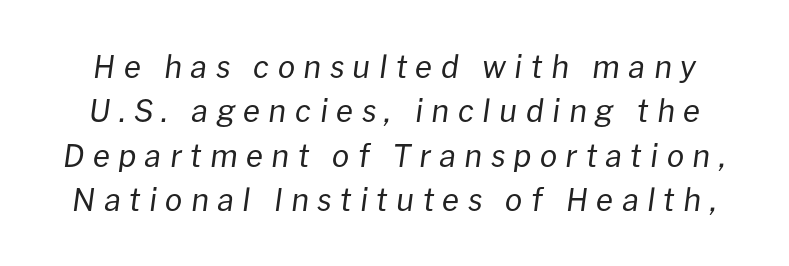
{"italic": "yes", "lean": "right", "slant_degrees": 8, "bold": "no", "weight": "regular", "width": "normal", "stroke_contrast": "low", "x_height": "medium", "monospaced": "no", "underline": "no", "line_spacing": "normal", "line_spacing_ratio": 1.43, "letter_spacing": "wide", "letter_spacing_em": 0.27, "glyph_px": 31}
